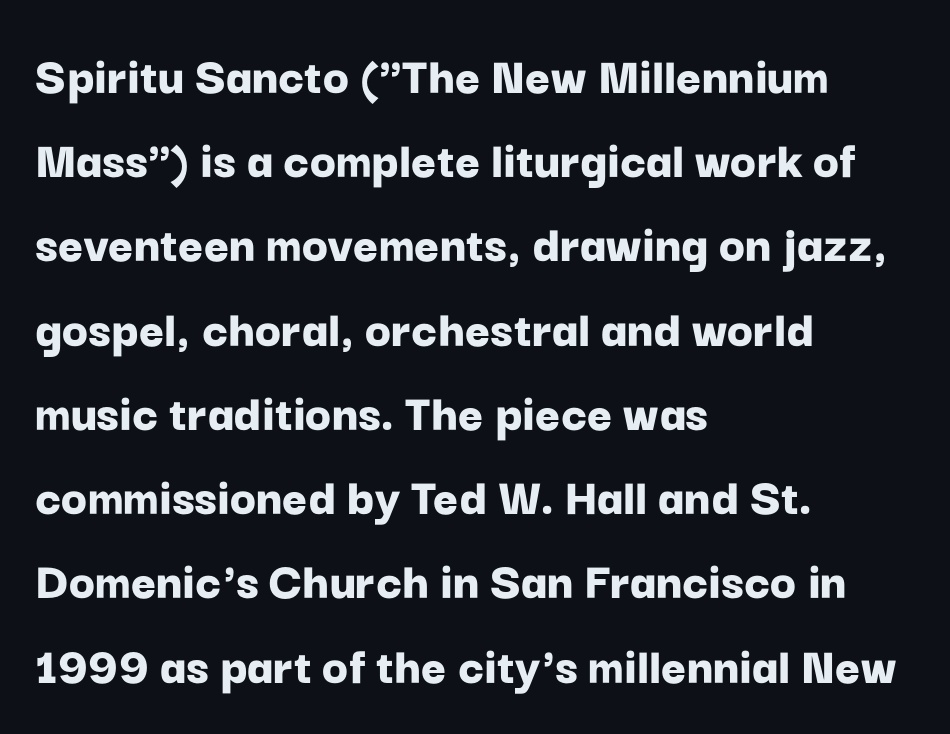
The image shows 54 px bold sans-serif type, upright; set left-aligned, normal line spacing (1.56x), normal letter spacing, not underlined; low stroke contrast and a medium x-height.
